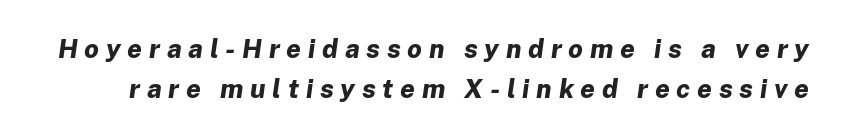
Emphasis-style slanted type is in use. The sample has been set heavy, in full bold. Rule under the text: the space is simply empty. The horizontal fit of the characters is loose and conspicuously gappy. The passage shown stacks its lines at a standard gap.
